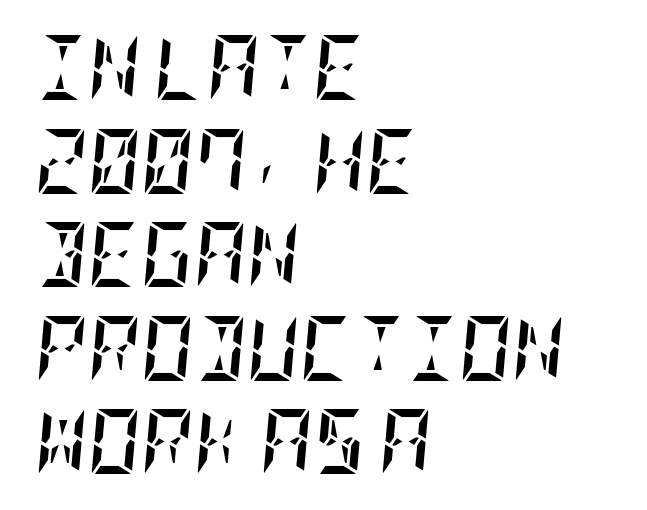
The image shows 65 px semibold, condensed type, italic (leaning right); set left-aligned, normal line spacing (1.44x), normal letter spacing, not underlined; low stroke contrast and a large x-height.
